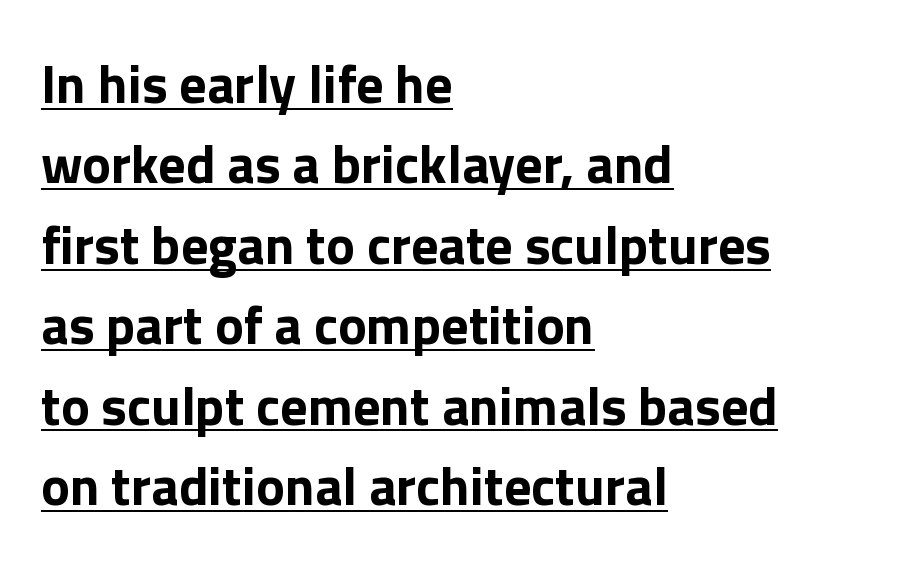
Leading matches the norm, producing a regular column. Standard letterfit; no display-style spreading of the glyphs. Students, observe the line beneath the letters — that is underlining. Alignment: flush left. Weight: bold. Is this a sans? Yes — the strokes have no serifs.
